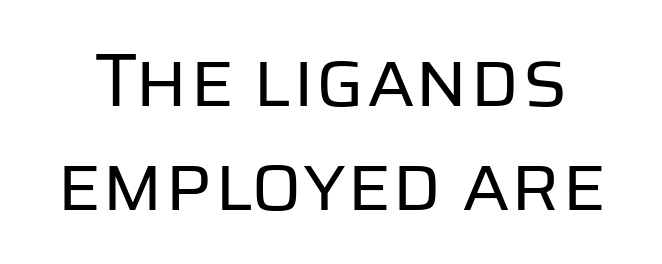
The image shows 76 px regular-weight sans-serif type, upright; set normal line spacing (1.37x), normal letter spacing, not underlined; low stroke contrast and a large x-height.
